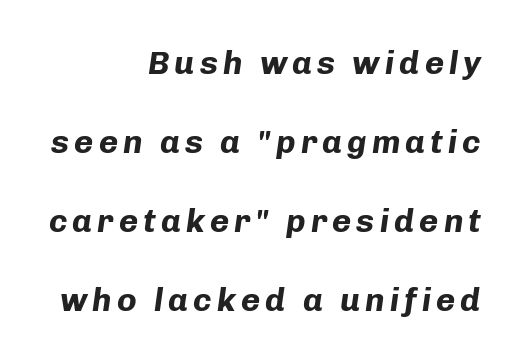
The lines are spread far apart with generous leading. The letters advance in unequal steps, a hallmark of proportional type. Compared with ordinary roman type, these characters are visibly tilted. Check the space under the baseline: it is left empty. Typeset ragged left — the right edge is the straight one.
